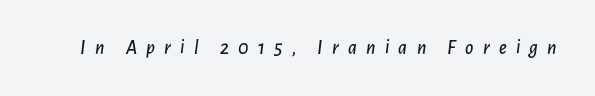
The image shows 20 px text type, italic (leaning right); set unusually wide letter spacing (+0.46 em), not underlined.
